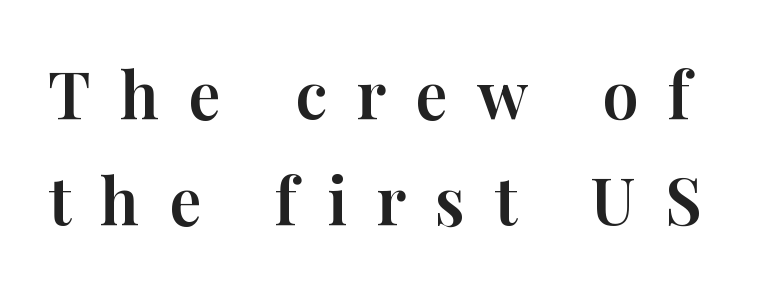
The image shows 65 px serif type, upright; set normal line spacing (1.63x), unusually wide letter spacing (+0.45 em), not underlined; high stroke contrast and a medium x-height.
